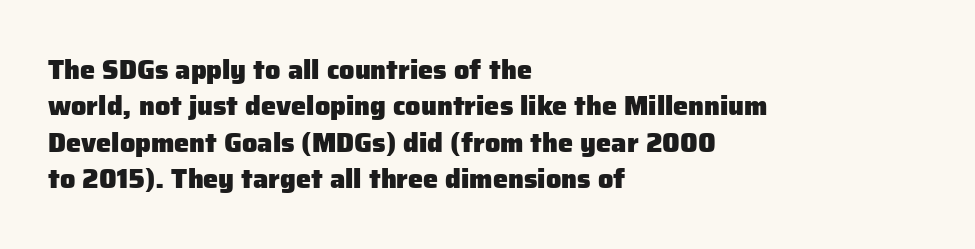
The lettering stays uniformly vertical, giving the passage a roman look. Letters rest on an invisible, unmarked baseline. This block has exactly the height ordinary leading produces. Spacing between characters is what you'd get straight out of the box. Notice how thick the strokes are: this is what a full bold looks like.
